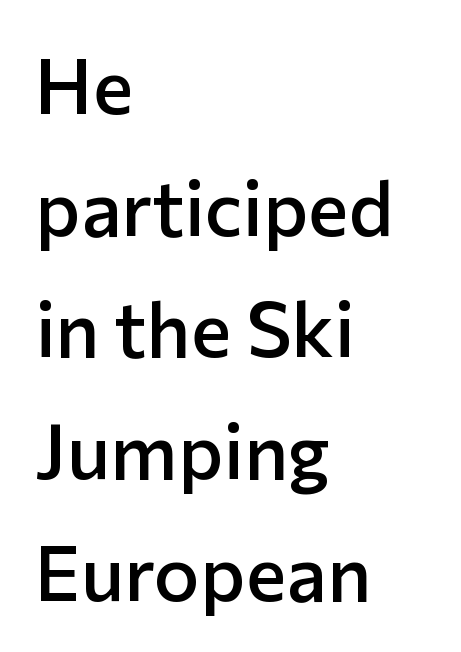
Q: Is the text bold? A: Semi-bold.
Q: Is the text italic (slanted)? A: No, it is upright.
Q: Is the typeface a serif or a sans-serif typeface? A: Sans-serif.
Q: Is the text underlined? A: No.
Q: How is the paragraph aligned? A: Left-aligned.
Q: Is the spacing between letters normal or unusually wide? A: Normal.
Q: Is the spacing between lines tight, normal or loose? A: Normal.
Q: Width (condensed, normal, or wide)? A: Normal.
Q: Stroke contrast? A: Low.
Q: x-height? A: Medium.
Q: Monospaced? A: No.
